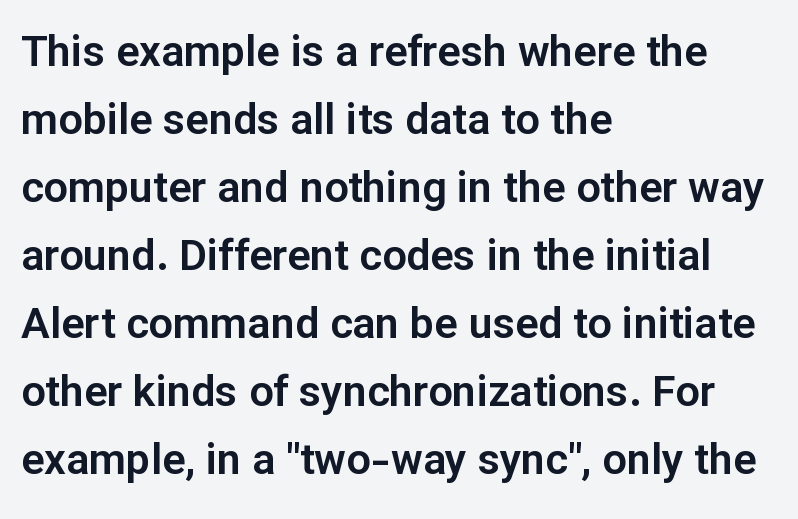
The typeface chosen for these lines omits serifs. A typesetter would call this leading conventional body-copy spacing. Quick note: underline off. The ragged edge is on the right, which tells us the setting is flush left. These lines keep a tight, regular rhythm from letter to letter.
